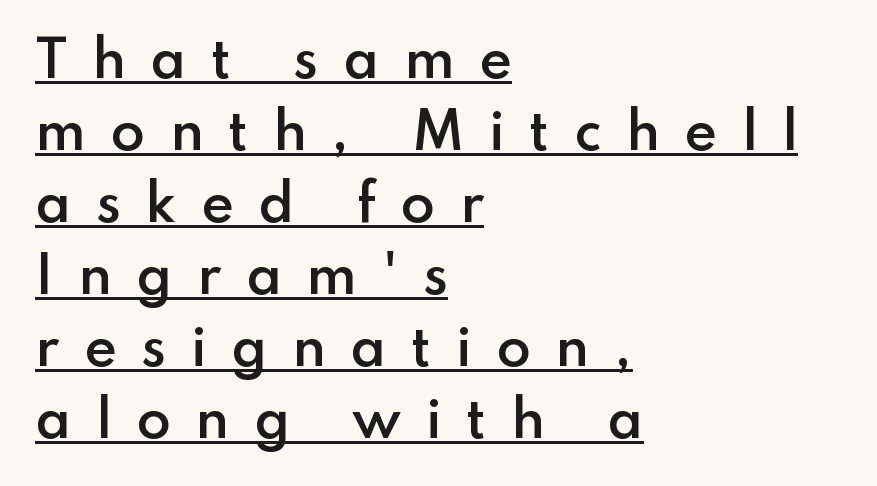
Alignment: flush left. The rendering uses a semibold face; strokes are thickened but not to full bold. The font's upright variant was chosen for this text. This rendering widens character spacing well past its baseline value. The passage shown stacks its lines at a standard gap. A typesetter would label this face a sans.
